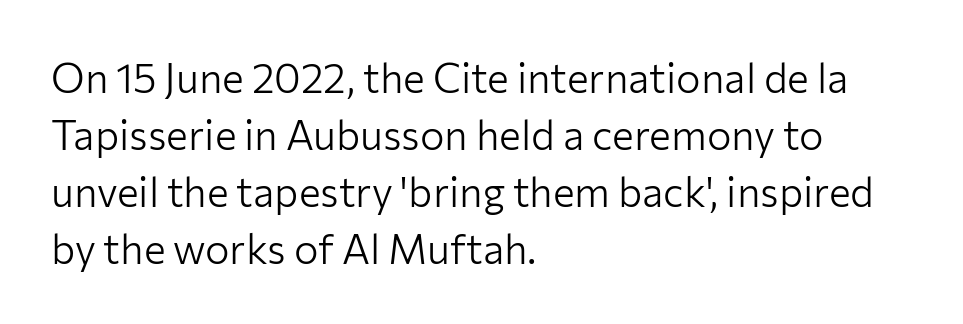
Q: Is the text bold? A: No.
Q: Is the text italic (slanted)? A: No, it is upright.
Q: Is the typeface a serif or a sans-serif typeface? A: Sans-serif.
Q: Is the text underlined? A: No.
Q: How is the paragraph aligned? A: Left-aligned.
Q: Is the spacing between letters normal or unusually wide? A: Normal.
Q: Is the spacing between lines tight, normal or loose? A: Normal.
Q: Width (condensed, normal, or wide)? A: Normal.
Q: Stroke contrast? A: Low.
Q: x-height? A: Medium.
Q: Monospaced? A: No.
